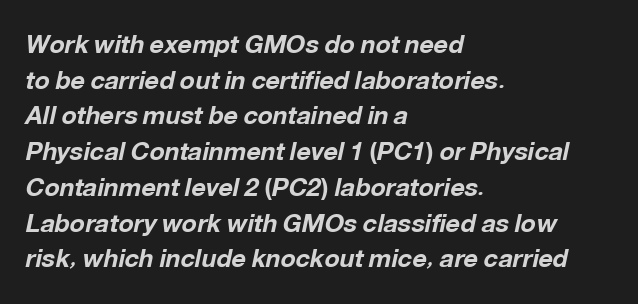
Each row of text sits above clean, open space. The rendering anchors every line to the left-hand side. It's the slanting kind of type. Set as a true bold cut, around the 700 mark. In terms of letterspacing, this is plain default setting.
